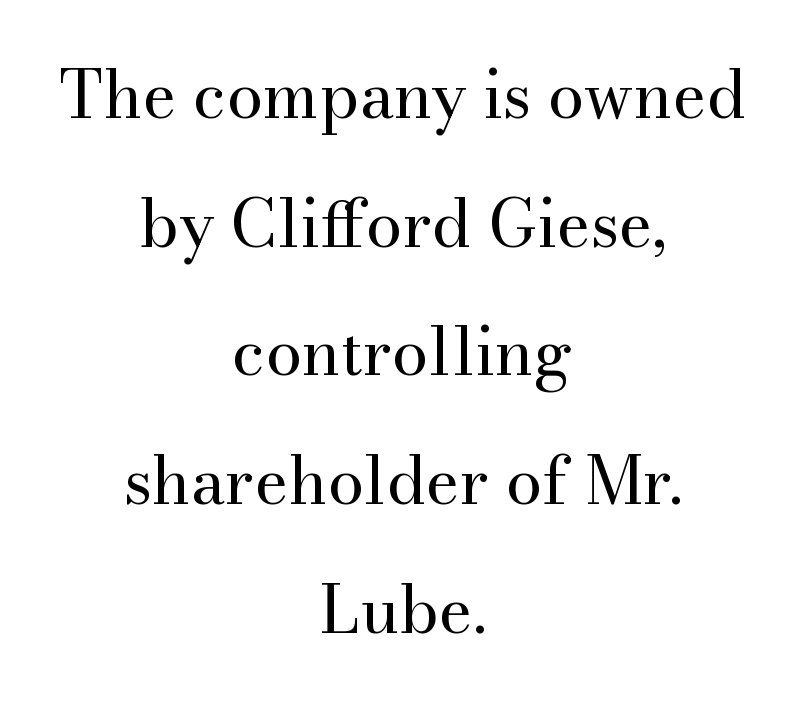
Each row of text sits above clean, open space. Weight: in the light-to-regular range. The typography opts for an upright posture over an oblique one. You could not count columns in this text — the font is proportionally spaced. Unlike a clean sans, this face finishes its strokes with serifs.
